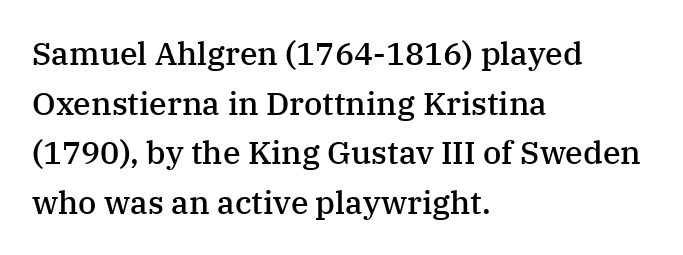
{"serif": "yes", "italic": "no", "bold": "semi", "weight": "semibold", "width": "normal", "stroke_contrast": "medium", "x_height": "medium", "monospaced": "no", "underline": "no", "align": "left", "line_spacing": "normal", "line_spacing_ratio": 1.55, "letter_spacing": "normal", "letter_spacing_em": 0.0, "glyph_px": 32}
